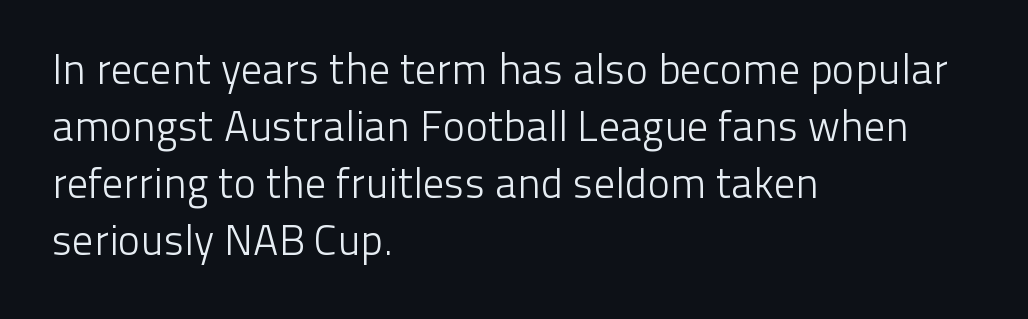
Evenly set lines give the paragraph a standard silhouette. Underline: absent. The lines in this sample share a left origin and differ only in where they stop. Characters follow at the spacing the type designer built in.
